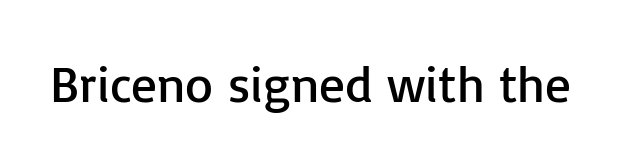
{"serif": "no", "italic": "no", "bold": "no", "weight": "regular", "width": "normal", "stroke_contrast": "low", "x_height": "medium", "monospaced": "no", "underline": "no", "letter_spacing": "normal", "letter_spacing_em": 0.0, "glyph_px": 51}
